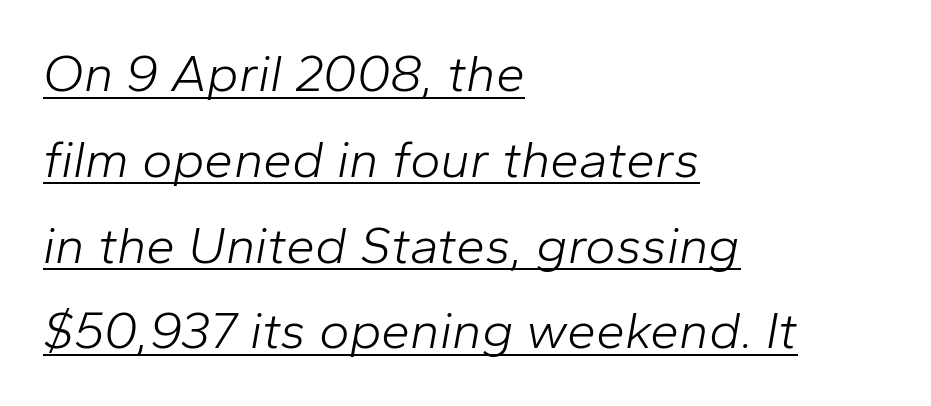
The image shows 52 px light type, italic (leaning right); set left-aligned, normal line spacing (1.65x), normal letter spacing, underlined; low stroke contrast and a medium x-height.
